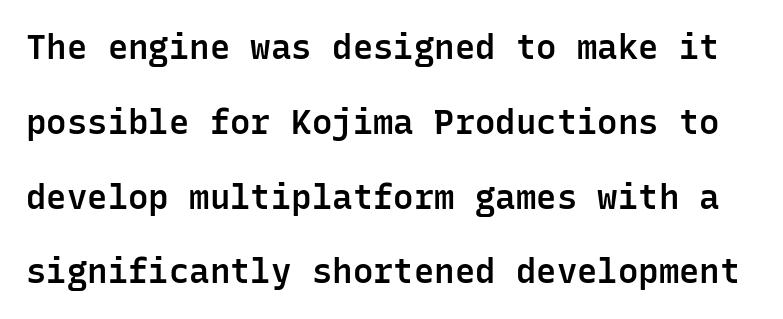
The glyphs are unaccompanied by any horizontal stroke below them. The face used here is a semibold: visibly heavier than regular, lighter than bold. Unlike a traditional serif, this face leaves its strokes unadorned. Monospaced: the letters line up in strict vertical columns. You could call the tracking neutral — neither tight nor loose. A great deal of white space separates one row of letters from the next.
